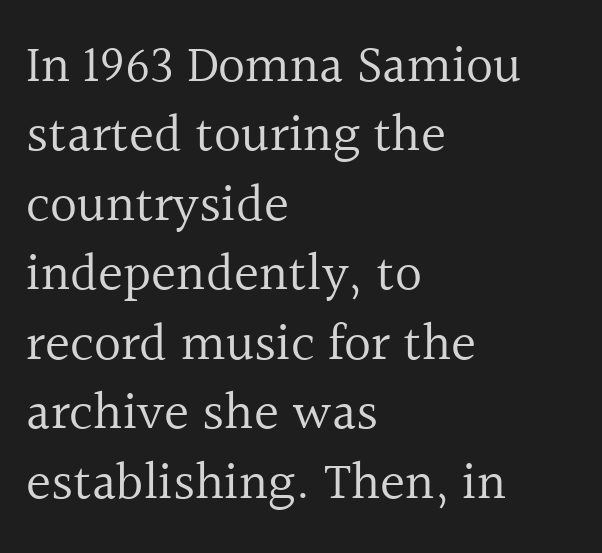
{"serif": "yes", "italic": "no", "bold": "no", "weight": "regular", "width": "normal", "x_height": "medium", "monospaced": "no", "underline": "no", "align": "left", "line_spacing": "normal", "line_spacing_ratio": 1.31, "letter_spacing": "normal", "letter_spacing_em": 0.0, "glyph_px": 53}
